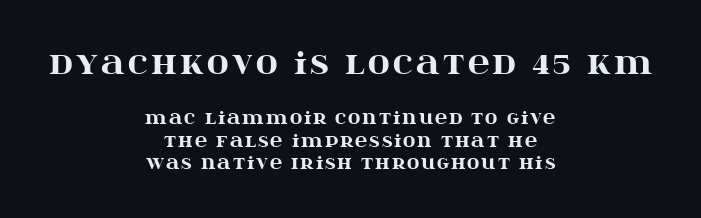
{"serif": "yes", "italic": "no", "bold": "yes", "weight": "heavy", "width": "wide", "stroke_contrast": "high", "x_height": "large", "monospaced": "no", "underline": "no", "align": "center", "line_spacing": "normal", "line_spacing_ratio": 1.31, "larger_block": "first", "size_ratio": 1.76, "glyph_px": 30}
